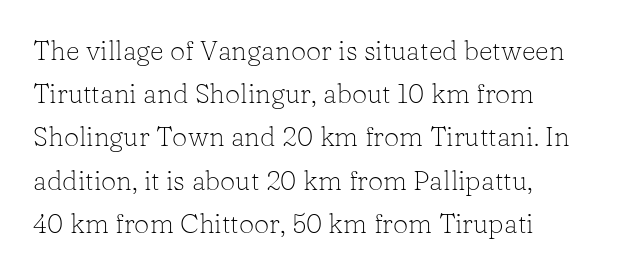
Posture: straight, roman, zero tilt. Notice how descenders clear the ascenders below comfortably — that's standard leading. Visually the block forms a straight wall on the left and a jagged coastline on the right. Descenders hang freely into open space. The type is set solid horizontally, with unmodified tracking. Heft: none added — not bold.
